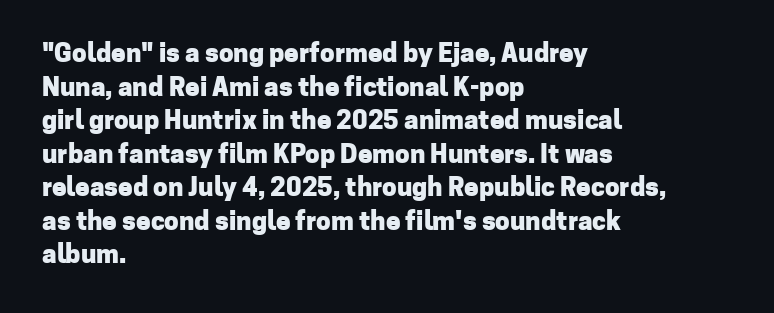
Regarding leading, the lines here are spaced in the standard way. Nothing unusual about the tracking: characters are spaced as the font intends. Clear beneath every line of the passage. The compositor pushed each line to the left boundary. Ascenders rise straight up at ninety degrees. The font is running at its bold setting.
